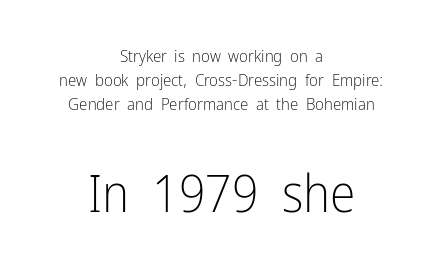
The text block is weighted toward neither margin, spreading evenly from the middle. The vertical gap from one line to the next is medium. Each letter keeps its own natural width here, so spacing adapts to shape. Posture: straight, roman, zero tilt. Weight class: somewhere from thin through regular.
